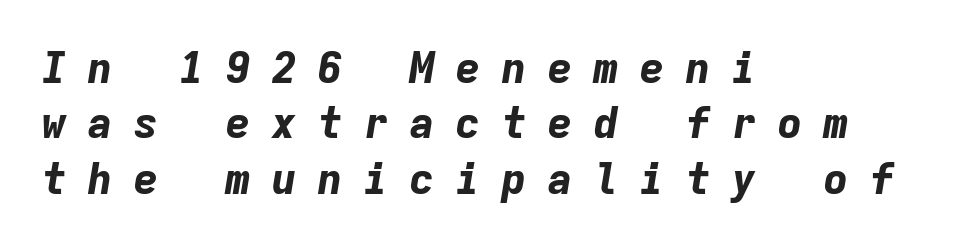
The image shows 43 px bold type, italic (leaning right), monospaced; set left-aligned, normal line spacing (1.29x), unusually wide letter spacing (+0.47 em), not underlined; low stroke contrast and a medium x-height.
